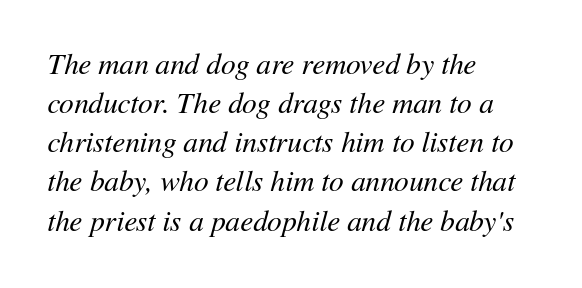
Visually the block forms a straight wall on the left and a jagged coastline on the right. Unmarked baselines from the first word to the last. Each new line begins a customary step beneath the previous one. An italicized treatment has been applied to the whole sample. The passage shown has conventional tracking throughout. Do the characters align in a grid? No, the font is proportional.
